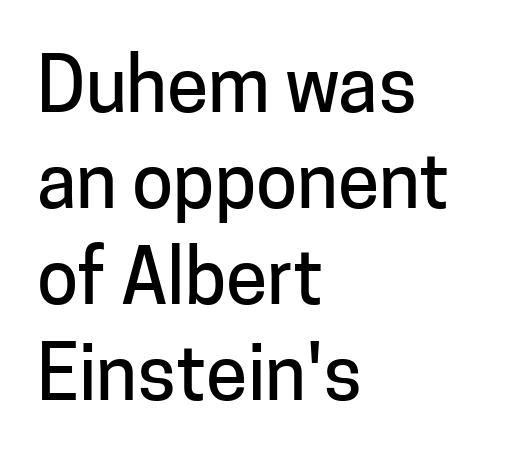
The passage shown is typed in a proportional face where columns would drift. Normally led — the rows are evenly, conventionally spaced. These lines were composed using upright roman letters. Typographically, this falls in the sans-serif category. Does the copy run flush right? No — it runs flush left. Check the space under the baseline: it is left empty.
